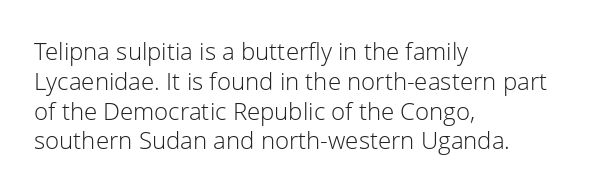
The image shows 24 px text type, upright; set left-aligned, line spacing 1.24x, normal letter spacing, not underlined.
